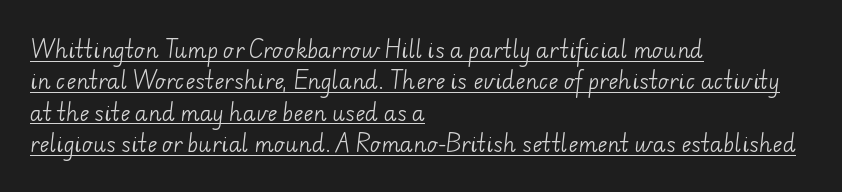
{"bold": "no", "underline": "yes", "align": "left", "line_spacing": "normal", "line_spacing_ratio": 1.49, "letter_spacing": "normal", "letter_spacing_em": 0.0, "glyph_px": 21}
